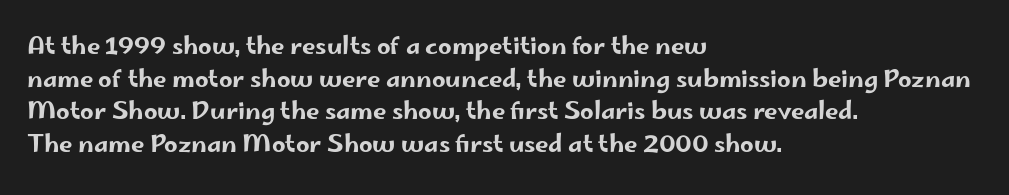
The vertical gap from one line to the next is medium. The rendering keeps characters at their native spacing. The axis of the letterforms is exactly vertical. Bare-footed words on every line. In CSS terms this would be text-align: left.
